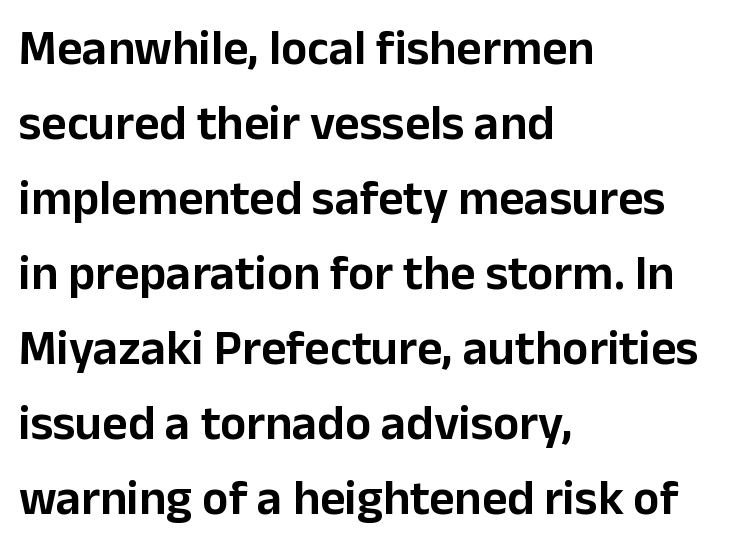
Think of a printed novel: that variable character pitch is what you see here. The rows are spaced the way most documents space them. No extra tracking has been applied to these lines. This rendering features lettering with no underline. You can tell it's not italic because the verticals are truly vertical.
